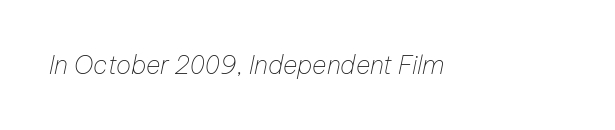
Q: Is the text bold? A: No.
Q: Is the text italic (slanted)? A: Yes, it leans right by about 12 degrees.
Q: Is the text underlined? A: No.
Q: Is the spacing between letters normal or unusually wide? A: Normal.
